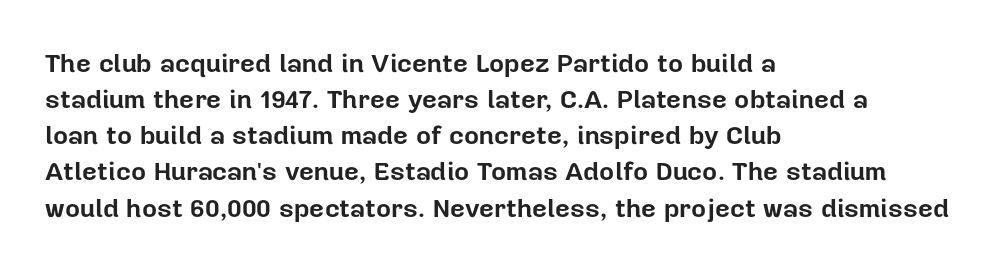
The image shows 26 px bold type, upright; set left-aligned, normal line spacing (1.39x), normal letter spacing, not underlined.
